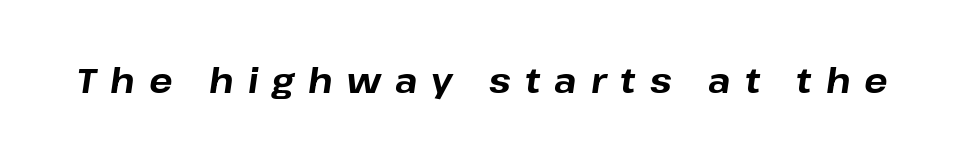
{"italic": "yes", "lean": "right", "slant_degrees": 8, "bold": "yes", "weight": "bold", "width": "normal", "stroke_contrast": "low", "x_height": "medium", "monospaced": "no", "underline": "no", "letter_spacing": "wide", "letter_spacing_em": 0.4, "glyph_px": 35}
